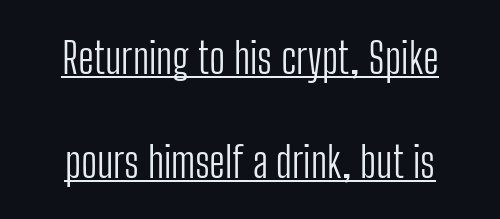
Q: Is the text bold? A: No.
Q: Is the text italic (slanted)? A: No, it is upright.
Q: Is the typeface a serif or a sans-serif typeface? A: Sans-serif.
Q: Is the text underlined? A: Yes.
Q: Is the spacing between letters normal or unusually wide? A: Normal.
Q: Is the spacing between lines tight, normal or loose? A: Loose.
Q: Width (condensed, normal, or wide)? A: Condensed.
Q: Stroke contrast? A: Low.
Q: x-height? A: Medium.
Q: Monospaced? A: No.
